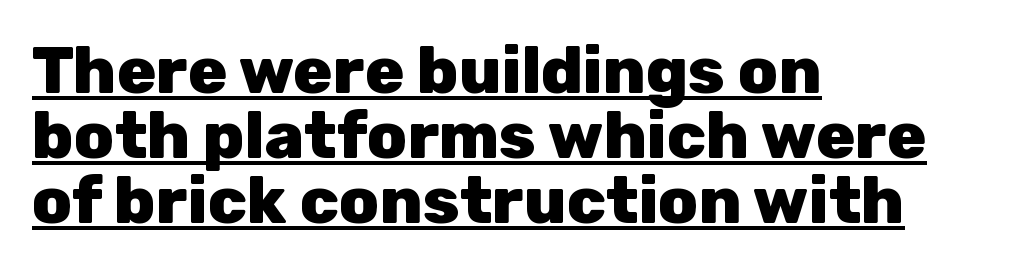
The image shows 65 px heavy sans-serif type, upright; set left-aligned, tight line spacing (1.0x), normal letter spacing, underlined; low stroke contrast and a medium x-height.
